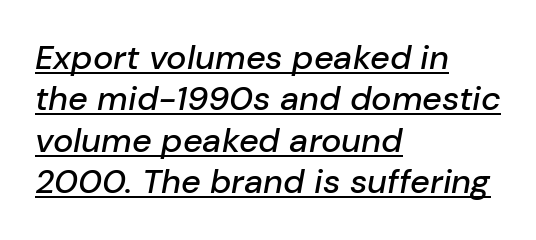
{"italic": "yes", "lean": "right", "slant_degrees": 10, "width": "normal", "stroke_contrast": "low", "x_height": "medium", "monospaced": "no", "underline": "yes", "align": "left", "line_spacing_ratio": 1.22, "letter_spacing": "normal", "letter_spacing_em": 0.0, "glyph_px": 34}
